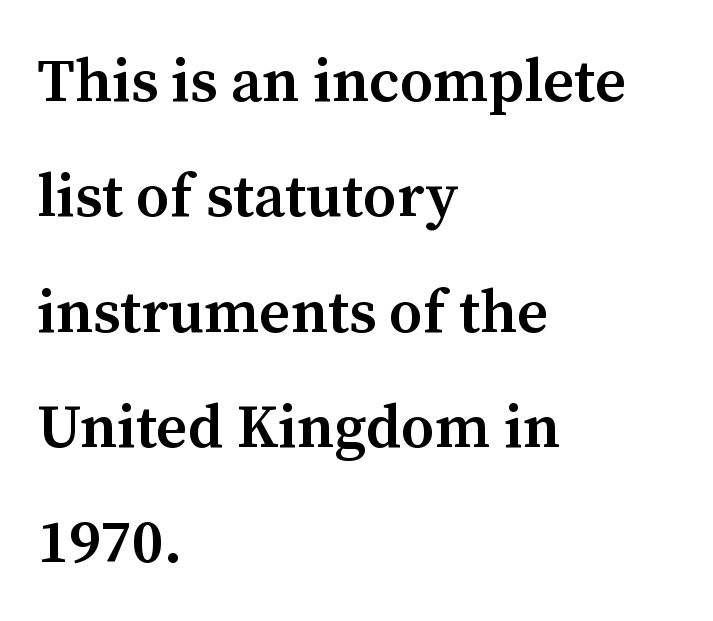
The image shows 61 px semibold serif type, upright; set left-aligned, line spacing 1.89x, normal letter spacing, not underlined; medium stroke contrast and a medium x-height.
